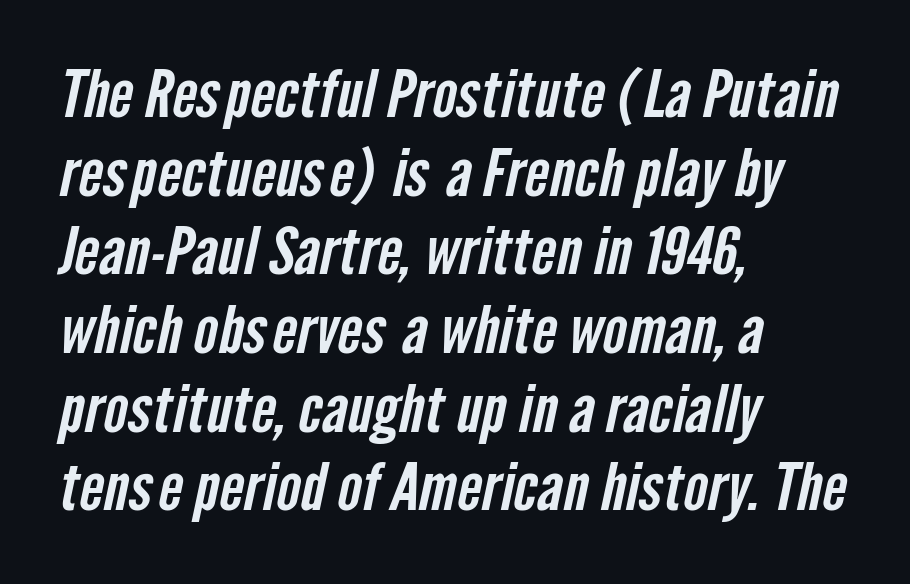
The image shows 65 px condensed sans-serif type; set left-aligned, line spacing 1.21x, normal letter spacing, not underlined; low stroke contrast and a medium x-height.
